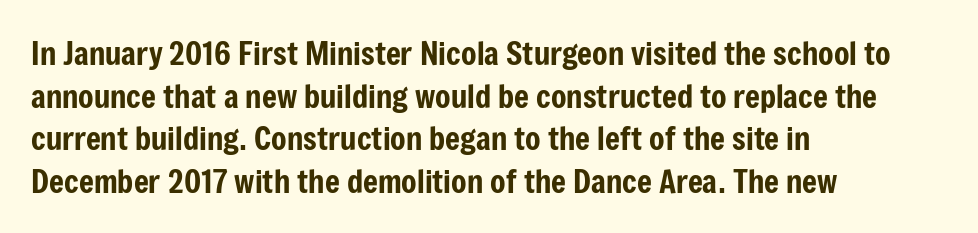
The image shows 32 px condensed sans-serif type, upright; set left-aligned, normal line spacing (1.33x), normal letter spacing, not underlined; low stroke contrast and a medium x-height.
